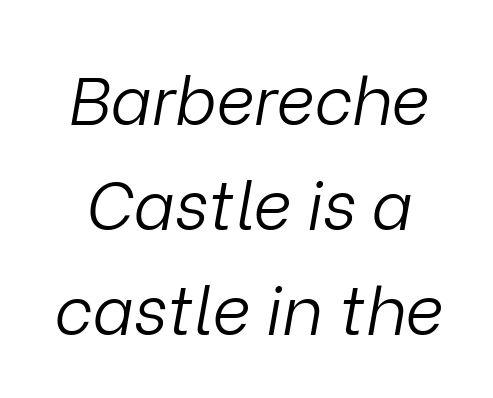
Weight: not bold — regular or lighter. The passage shown is typed in a proportional face where columns would drift. Observe the lean: these are italic letterforms. The glyphs are unaccompanied by any horizontal stroke below them. The designer left line spacing at the default.
